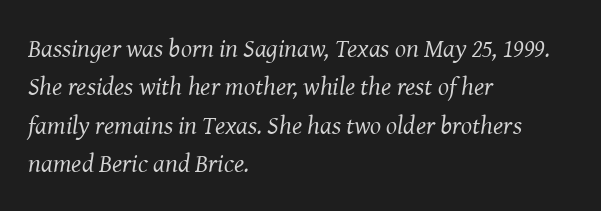
Characters follow at the spacing the type designer built in. A clean baseline with only descenders dipping below it. How would I describe the line gaps? Plain and ordinary. You can tell it's italic because the verticals aren't actually vertical. Which margin do the lines hug? The left one — the right edge is uneven.
